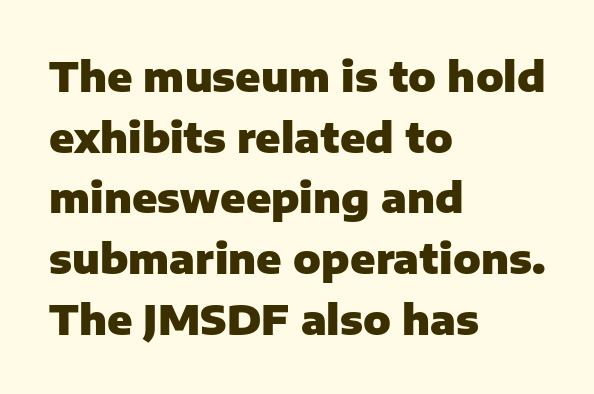
{"serif": "no", "italic": "no", "bold": "yes", "weight": "heavy", "width": "normal", "stroke_contrast": "low", "x_height": "medium", "monospaced": "no", "underline": "no", "align": "left", "line_spacing": "normal", "line_spacing_ratio": 1.48, "letter_spacing": "normal", "letter_spacing_em": 0.0, "glyph_px": 41}
